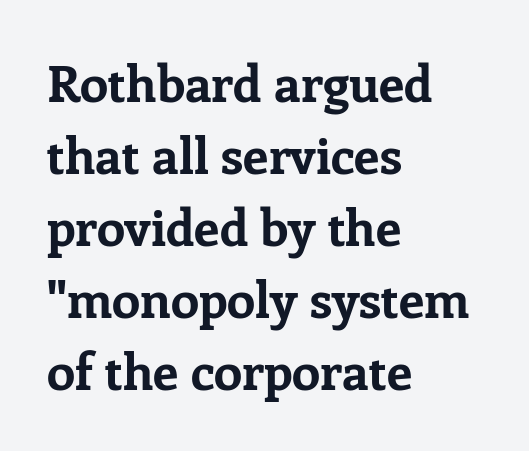
{"serif": "yes", "italic": "no", "bold": "yes", "weight": "bold", "width": "normal", "stroke_contrast": "low", "x_height": "medium", "monospaced": "no", "underline": "no", "align": "left", "line_spacing": "normal", "line_spacing_ratio": 1.41, "letter_spacing": "normal", "letter_spacing_em": 0.0, "glyph_px": 51}
